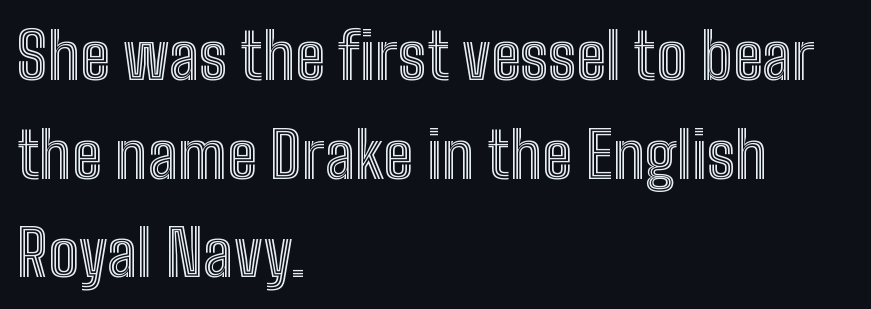
{"italic": "no", "width": "condensed", "x_height": "medium", "monospaced": "no", "underline": "no", "align": "left", "line_spacing": "normal", "line_spacing_ratio": 1.54, "letter_spacing": "normal", "letter_spacing_em": 0.0, "glyph_px": 64}
